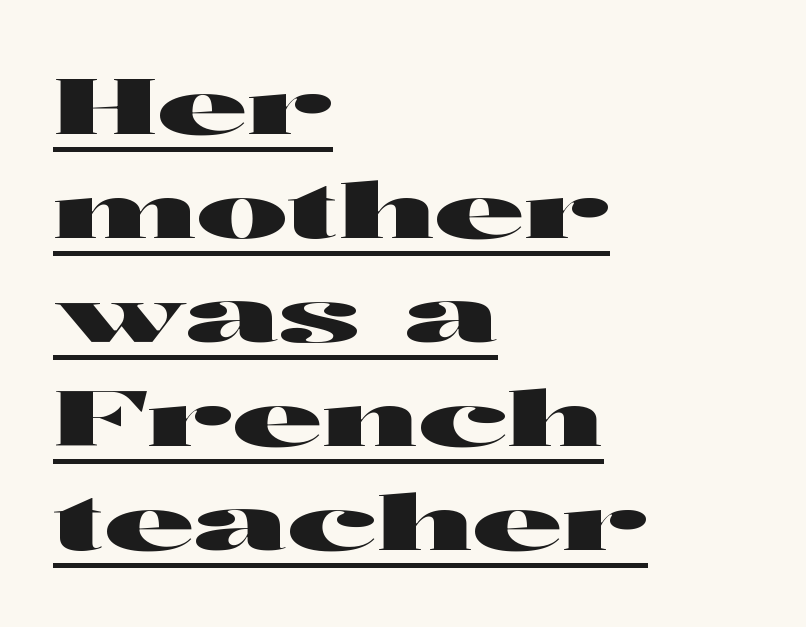
Q: Is the text italic (slanted)? A: No, it is upright.
Q: Is the typeface a serif or a sans-serif typeface? A: Sans-serif.
Q: Is the text underlined? A: Yes.
Q: How is the paragraph aligned? A: Left-aligned.
Q: Is the spacing between letters normal or unusually wide? A: Normal.
Q: Is the spacing between lines tight, normal or loose? A: Normal.
Q: Width (condensed, normal, or wide)? A: Wide.
Q: Stroke contrast? A: High.
Q: x-height? A: Medium.
Q: Monospaced? A: No.
